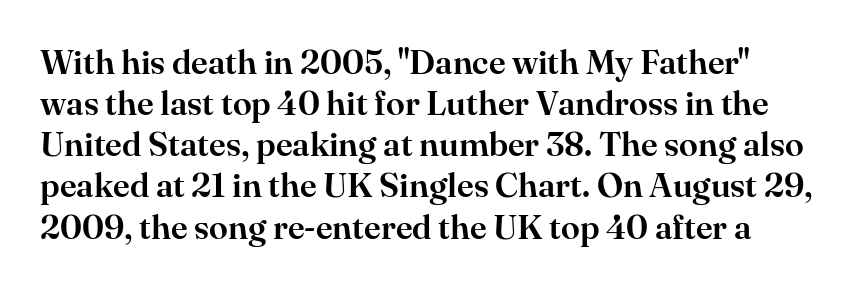
Q: Is the text italic (slanted)? A: No, it is upright.
Q: Is the typeface a serif or a sans-serif typeface? A: Serif.
Q: Is the text underlined? A: No.
Q: Is the spacing between letters normal or unusually wide? A: Normal.
Q: Width (condensed, normal, or wide)? A: Normal.
Q: Stroke contrast? A: High.
Q: x-height? A: Small.
Q: Monospaced? A: No.
